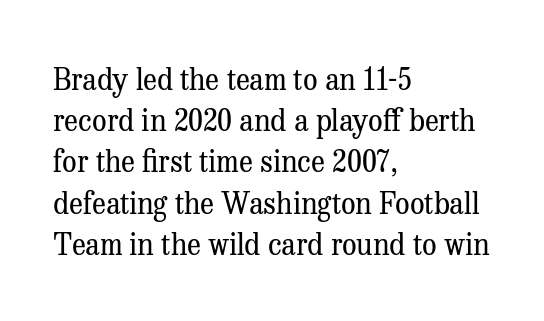
{"serif": "yes", "italic": "no", "bold": "no", "weight": "regular", "width": "normal", "stroke_contrast": "medium", "x_height": "medium", "monospaced": "no", "underline": "no", "align": "left", "line_spacing": "normal", "line_spacing_ratio": 1.42, "letter_spacing": "normal", "letter_spacing_em": 0.0, "glyph_px": 29}
